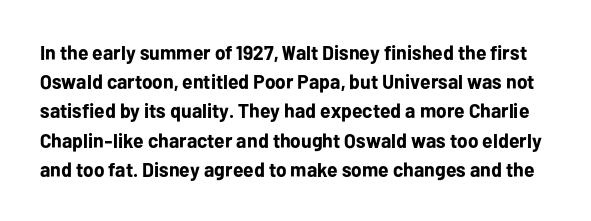
Q: Is the text bold? A: Yes.
Q: Is the text italic (slanted)? A: No, it is upright.
Q: Is the text underlined? A: No.
Q: Is the spacing between letters normal or unusually wide? A: Normal.
Q: Is the spacing between lines tight, normal or loose? A: Normal.
